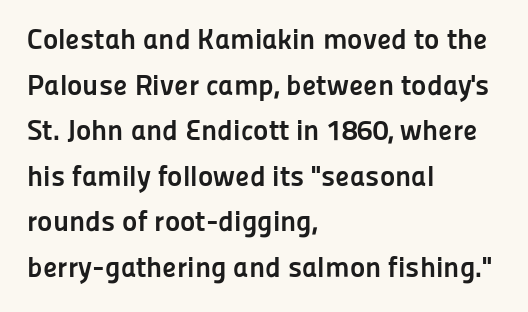
Q: Is the text bold? A: Yes.
Q: Is the text italic (slanted)? A: No, it is upright.
Q: Is the typeface a serif or a sans-serif typeface? A: Sans-serif.
Q: Is the text underlined? A: No.
Q: How is the paragraph aligned? A: Left-aligned.
Q: Is the spacing between letters normal or unusually wide? A: Normal.
Q: Is the spacing between lines tight, normal or loose? A: Normal.
Q: Width (condensed, normal, or wide)? A: Normal.
Q: Stroke contrast? A: Low.
Q: x-height? A: Medium.
Q: Monospaced? A: No.
